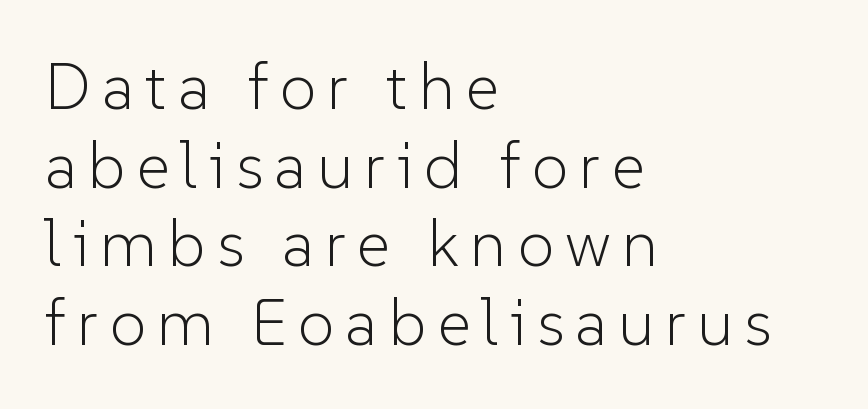
{"serif": "no", "italic": "no", "bold": "no", "weight": "light", "width": "normal", "stroke_contrast": "low", "x_height": "medium", "monospaced": "no", "underline": "no", "align": "left", "line_spacing_ratio": 1.21, "glyph_px": 65}
